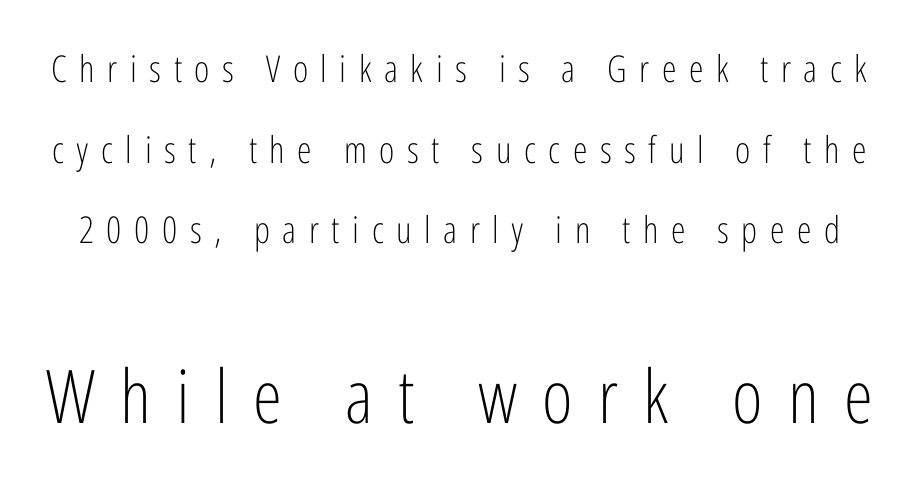
The tracking jumps out immediately: characters are airy and widely separated. Designer's note — italics off, roman on. The letters carry no serifs — their stems end cleanly without finishing strokes. Glance below the letters and you will spot only blank space. Size hierarchy here favors the trailing block over the leading one. Weight: in the light-to-regular range.
